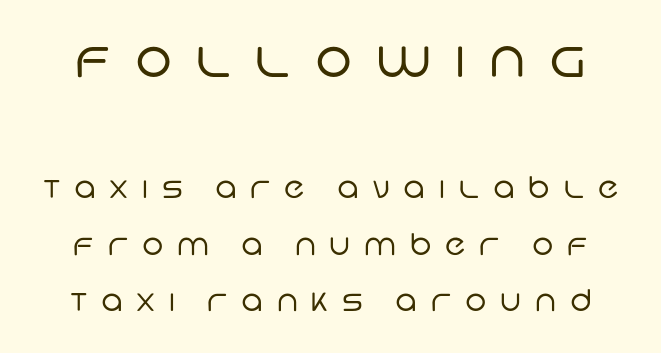
Characters follow at a spacing far wider than the type designer built in. Here the designer chose a conventional face with non-uniform glyph widths. The weight tops out at a normal text grade. The upper block of text is set noticeably larger than the block beneath it. Nothing sits at the stroke ends, so this counts as sans-serif. Underline: absent.
